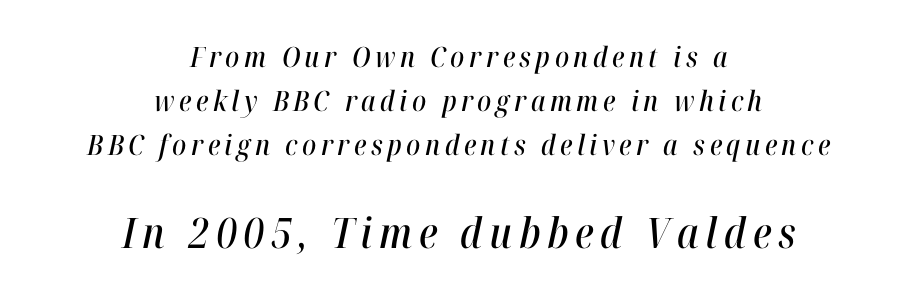
{"italic": "yes", "lean": "right", "slant_degrees": 12, "width": "condensed", "stroke_contrast": "high", "x_height": "medium", "monospaced": "no", "underline": "no", "align": "center", "line_spacing": "normal", "line_spacing_ratio": 1.58, "larger_block": "second", "size_ratio": 1.5, "glyph_px": 42}
